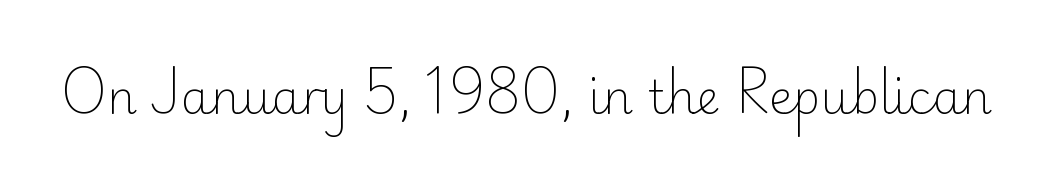
The image shows 46 px light sans-serif type, upright; set normal letter spacing, not underlined; low stroke contrast and a small x-height.
